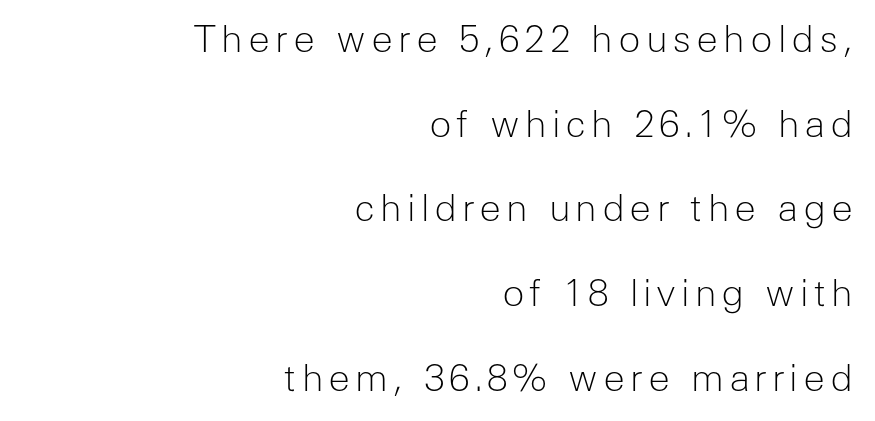
{"serif": "no", "italic": "no", "bold": "no", "weight": "light", "width": "normal", "stroke_contrast": "low", "x_height": "medium", "monospaced": "no", "underline": "no", "align": "right", "line_spacing": "loose", "line_spacing_ratio": 2.29, "glyph_px": 37}
